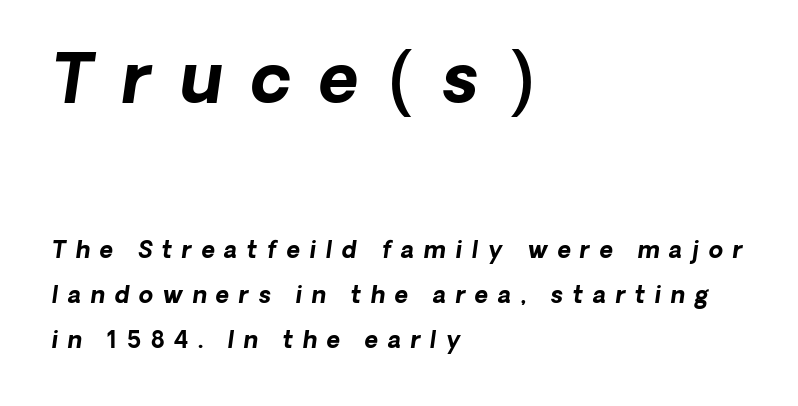
The image shows 68 px bold sans-serif type; set left-aligned, loose line spacing (1.96x), unusually wide letter spacing (+0.42 em), not underlined; the first (top) block is 2.96x larger; low stroke contrast and a medium x-height.
